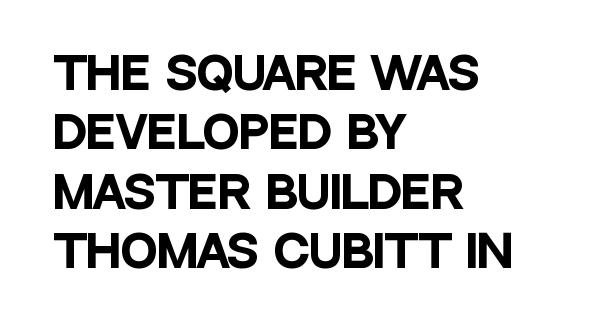
{"serif": "no", "italic": "no", "bold": "yes", "weight": "heavy", "width": "condensed", "stroke_contrast": "low", "x_height": "large", "monospaced": "no", "underline": "no", "align": "left", "line_spacing": "normal", "line_spacing_ratio": 1.35, "letter_spacing": "normal", "letter_spacing_em": 0.0, "glyph_px": 44}
